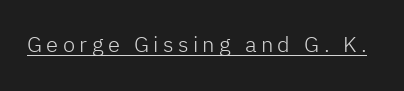
Glance below the letters and you will spot a drawn line. Glyph-to-glyph distance is far greater than everyday printed text. Style check: upright. The font is comparable to plain body text, perhaps lighter.
